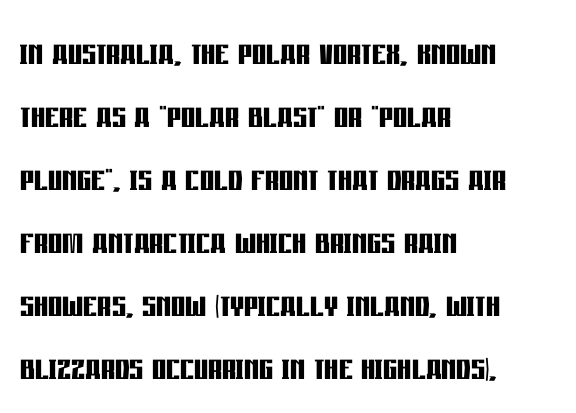
{"serif": "no", "italic": "no", "bold": "yes", "weight": "semibold", "width": "condensed", "stroke_contrast": "low", "x_height": "large", "monospaced": "no", "underline": "no", "align": "left", "line_spacing": "normal", "line_spacing_ratio": 1.43, "letter_spacing": "normal", "letter_spacing_em": 0.0, "glyph_px": 44}
